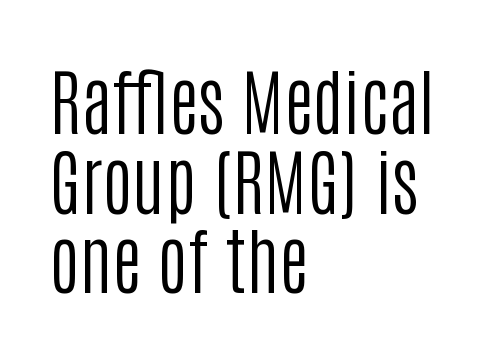
Q: Is the text bold? A: No.
Q: Is the text italic (slanted)? A: No, it is upright.
Q: Is the typeface a serif or a sans-serif typeface? A: Sans-serif.
Q: Is the text underlined? A: No.
Q: How is the paragraph aligned? A: Left-aligned.
Q: Is the spacing between letters normal or unusually wide? A: Normal.
Q: Is the spacing between lines tight, normal or loose? A: Tight.
Q: Width (condensed, normal, or wide)? A: Condensed.
Q: Stroke contrast? A: Low.
Q: x-height? A: Large.
Q: Monospaced? A: No.
